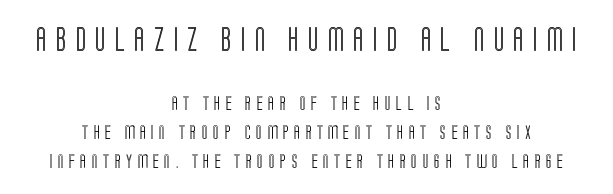
{"italic": "no", "underline": "no", "align": "center", "line_spacing": "loose", "line_spacing_ratio": 2.07, "letter_spacing": "wide", "letter_spacing_em": 0.39, "larger_block": "first", "size_ratio": 1.71, "glyph_px": 24}
